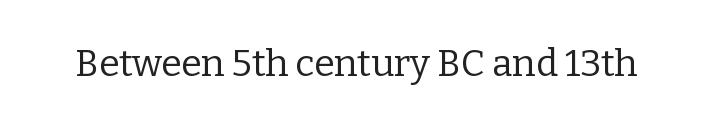
Q: Is the text bold? A: No.
Q: Is the text italic (slanted)? A: No, it is upright.
Q: Is the typeface a serif or a sans-serif typeface? A: Serif.
Q: Is the text underlined? A: No.
Q: Is the spacing between letters normal or unusually wide? A: Normal.
Q: Width (condensed, normal, or wide)? A: Normal.
Q: Stroke contrast? A: Low.
Q: x-height? A: Medium.
Q: Monospaced? A: No.
